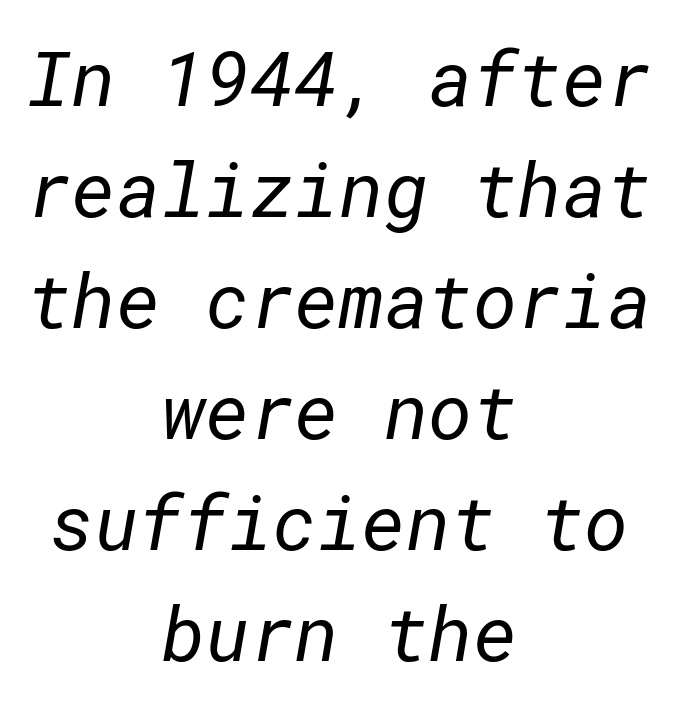
The image shows 76 px regular-weight sans-serif type; set centered, normal line spacing (1.46x), normal letter spacing, not underlined; low stroke contrast and a medium x-height.
